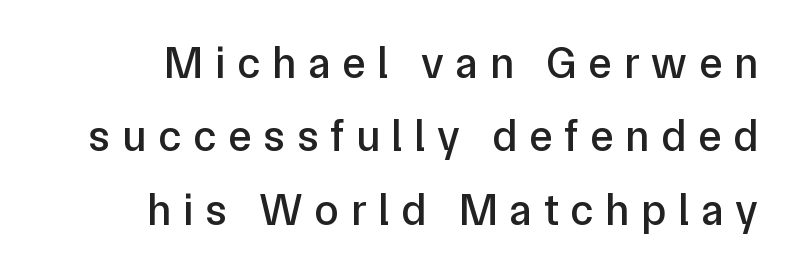
{"serif": "no", "italic": "no", "width": "normal", "stroke_contrast": "low", "x_height": "medium", "monospaced": "no", "underline": "no", "align": "right", "line_spacing": "normal", "line_spacing_ratio": 1.67, "letter_spacing": "wide", "letter_spacing_em": 0.27, "glyph_px": 44}
